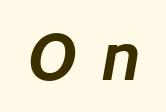
Q: Is the text italic (slanted)? A: Yes, it leans right by about 10 degrees.
Q: Is the text underlined? A: No.
Q: Is the spacing between letters normal or unusually wide? A: Unusually wide.
Q: Width (condensed, normal, or wide)? A: Normal.
Q: Stroke contrast? A: Low.
Q: x-height? A: Medium.
Q: Monospaced? A: No.
